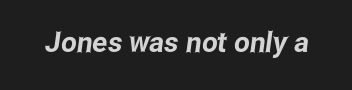
Q: Is the typeface a serif or a sans-serif typeface? A: Sans-serif.
Q: Is the text underlined? A: No.
Q: Is the spacing between letters normal or unusually wide? A: Normal.
Q: Width (condensed, normal, or wide)? A: Condensed.
Q: Stroke contrast? A: Low.
Q: x-height? A: Medium.
Q: Monospaced? A: No.
